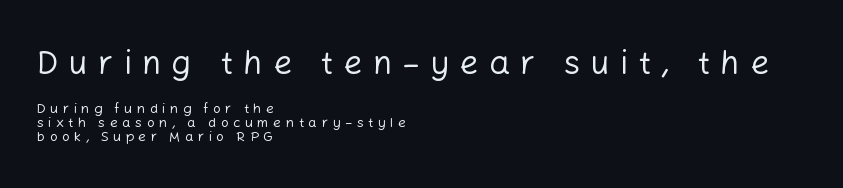
{"serif": "no", "italic": "no", "bold": "no", "weight": "regular", "width": "normal", "stroke_contrast": "low", "x_height": "medium", "monospaced": "no", "underline": "no", "align": "left", "line_spacing": "tight", "line_spacing_ratio": 1.01, "letter_spacing": "wide", "letter_spacing_em": 0.31, "larger_block": "first", "size_ratio": 2.36, "glyph_px": 33}
